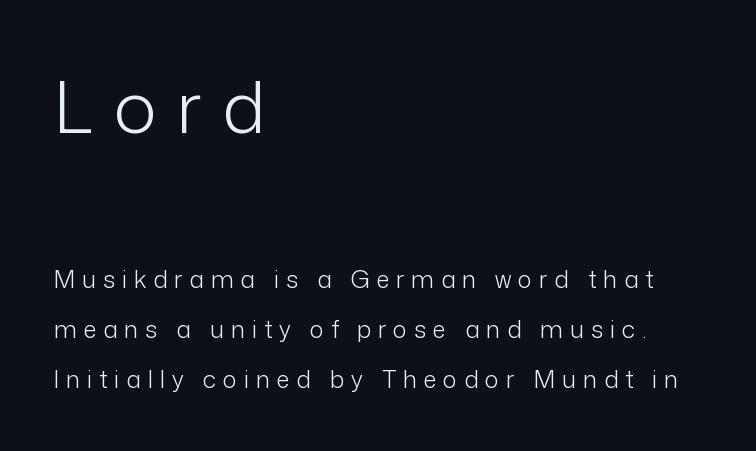
The image shows 72 px light sans-serif type, upright; set left-aligned, loose line spacing (2.08x), unusually wide letter spacing (+0.28 em), not underlined; the first (top) block is 3.0x larger; low stroke contrast and a medium x-height.
